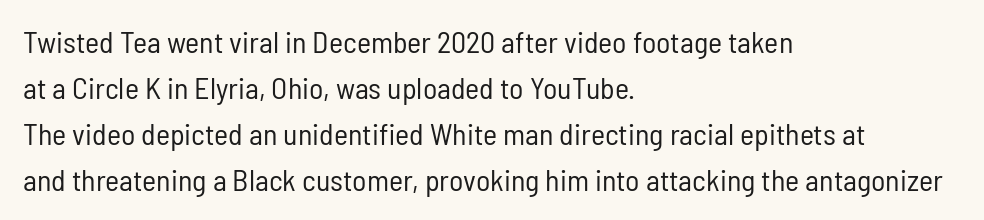
Q: Is the text bold? A: No.
Q: Is the text italic (slanted)? A: No, it is upright.
Q: Is the typeface a serif or a sans-serif typeface? A: Sans-serif.
Q: Is the text underlined? A: No.
Q: How is the paragraph aligned? A: Left-aligned.
Q: Is the spacing between letters normal or unusually wide? A: Normal.
Q: Is the spacing between lines tight, normal or loose? A: Normal.
Q: Width (condensed, normal, or wide)? A: Condensed.
Q: Stroke contrast? A: Low.
Q: x-height? A: Medium.
Q: Monospaced? A: No.
